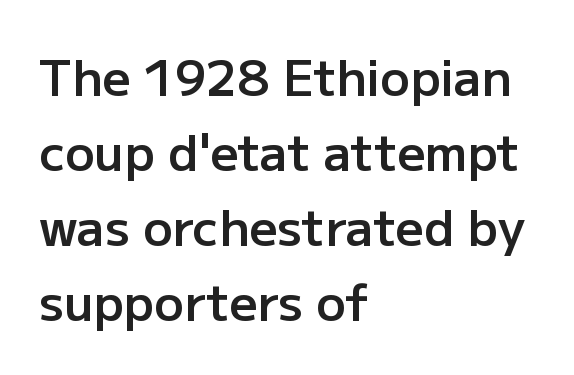
Q: Is the text bold? A: Semi-bold.
Q: Is the text italic (slanted)? A: No, it is upright.
Q: Is the typeface a serif or a sans-serif typeface? A: Sans-serif.
Q: Is the text underlined? A: No.
Q: How is the paragraph aligned? A: Left-aligned.
Q: Is the spacing between letters normal or unusually wide? A: Normal.
Q: Is the spacing between lines tight, normal or loose? A: Normal.
Q: Width (condensed, normal, or wide)? A: Normal.
Q: Stroke contrast? A: Low.
Q: x-height? A: Medium.
Q: Monospaced? A: No.
